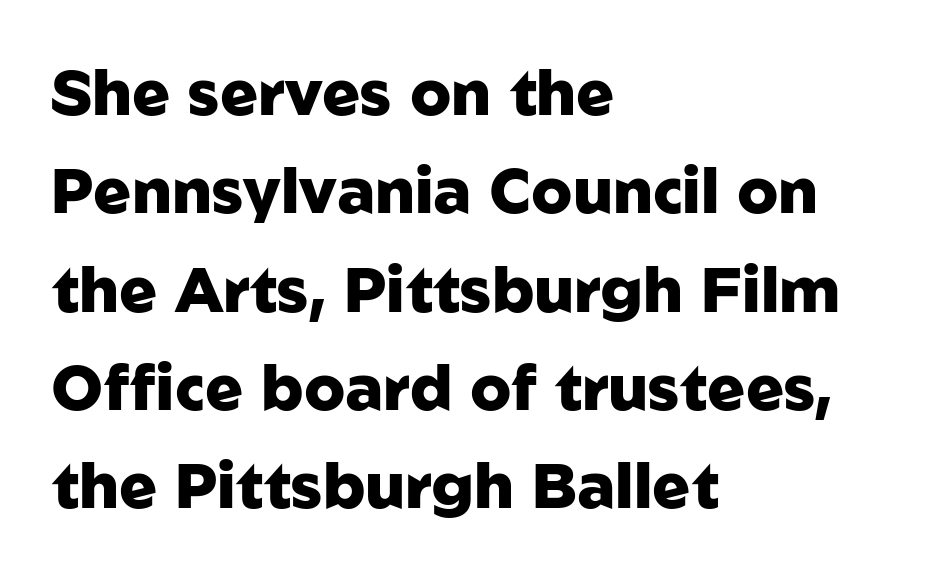
The glyphs are unaccompanied by any horizontal stroke below them. Students, note that the glyphs here touch the page at normal intervals. The typesetting leans heavy: a genuine bold. If you drew a ruler down the left edge, every line would touch it. Reading down the column, the eye jumps a familiar distance to each next line.
